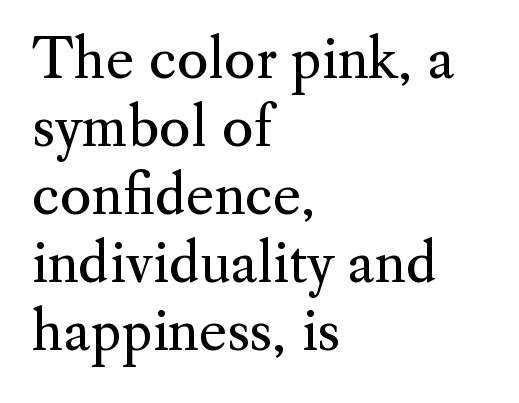
Layout note: lines flush left. The face used here is proportionally spaced, like ordinary book or web type. The font sits on the lighter half of the weight spectrum, regular included. Horizontal bands of white between lines are of average thickness.
